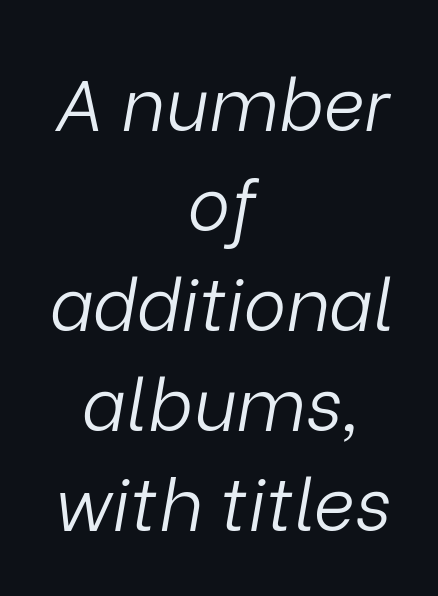
Q: Is the text bold? A: No.
Q: Is the text italic (slanted)? A: Yes, it leans right by about 9 degrees.
Q: Is the text underlined? A: No.
Q: How is the paragraph aligned? A: Centered.
Q: Is the spacing between letters normal or unusually wide? A: Normal.
Q: Is the spacing between lines tight, normal or loose? A: Normal.
Q: Width (condensed, normal, or wide)? A: Normal.
Q: Stroke contrast? A: Low.
Q: x-height? A: Medium.
Q: Monospaced? A: No.
